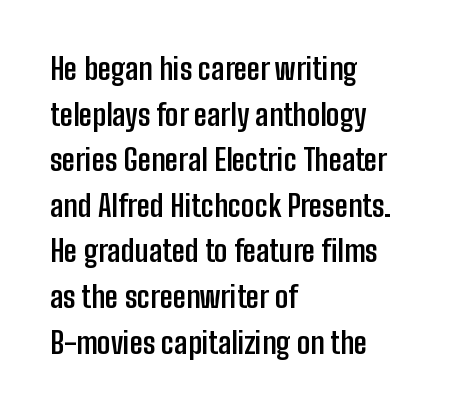
{"serif": "no", "italic": "no", "bold": "yes", "weight": "semibold", "width": "condensed", "stroke_contrast": "low", "x_height": "medium", "monospaced": "no", "underline": "no", "align": "left", "line_spacing": "normal", "line_spacing_ratio": 1.52, "letter_spacing": "normal", "letter_spacing_em": 0.0, "glyph_px": 30}
